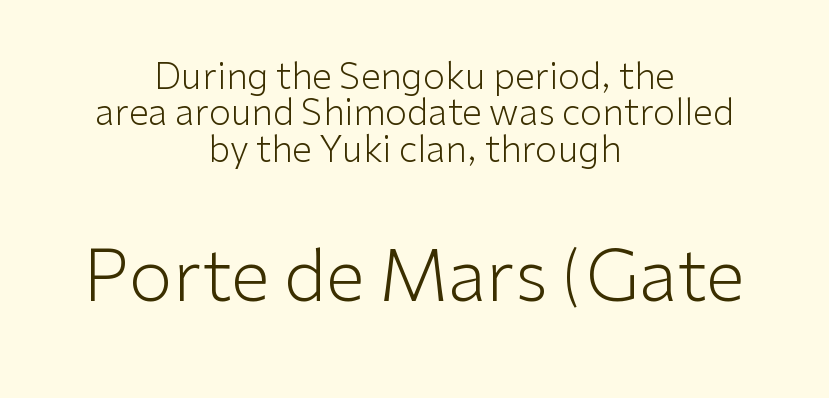
This rendering leaves character spacing at its baseline value. The typesetting does not lean heavy: it is not bold. Line spacing here is tight. Top chunk: small. Bottom chunk: large.
